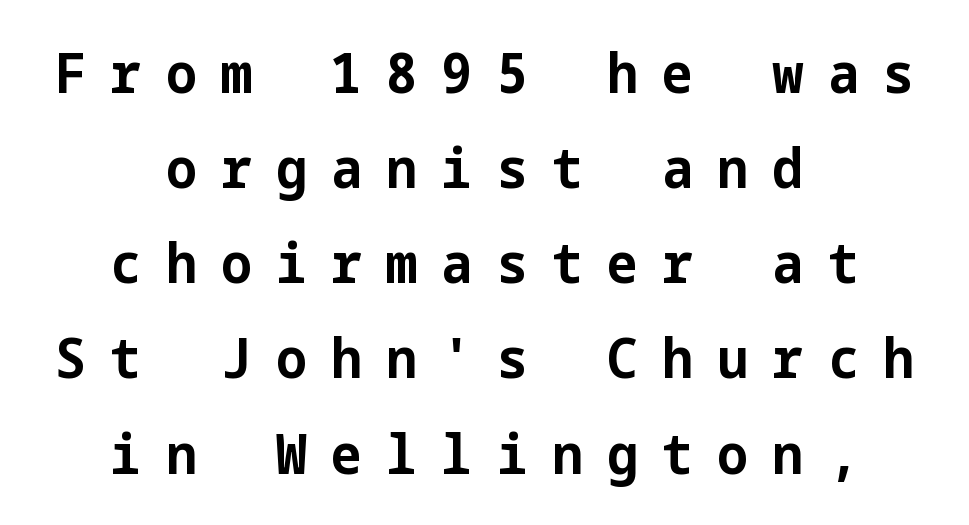
Substantial extra tracking has been applied to these lines. Heavy-handed strokes throughout: this text is bold. The typography opts for an upright posture over an oblique one. The font family rendered here belongs to the sans-serif group.
